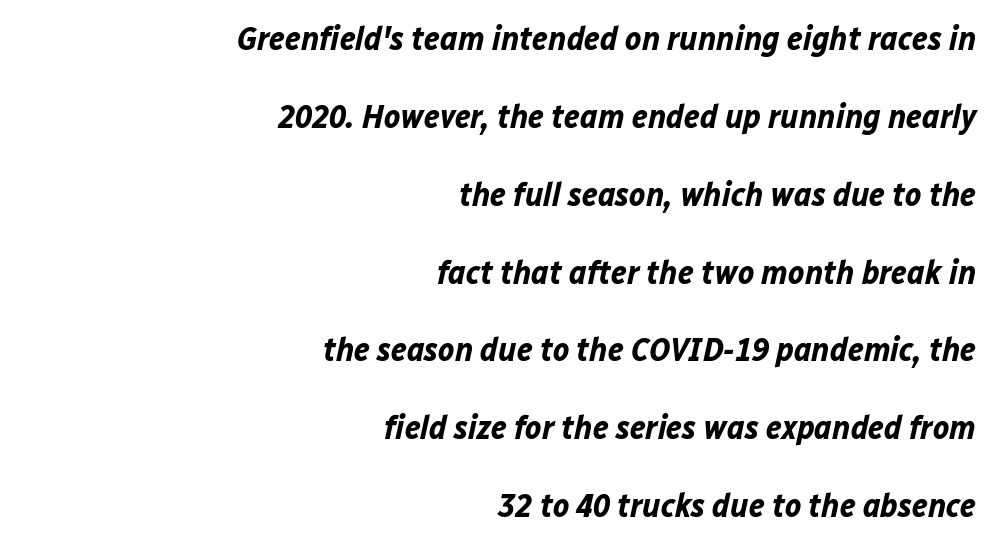
{"italic": "yes", "lean": "right", "slant_degrees": 12, "bold": "yes", "weight": "bold", "width": "normal", "stroke_contrast": "low", "x_height": "medium", "monospaced": "no", "underline": "no", "align": "right", "line_spacing": "loose", "line_spacing_ratio": 2.29, "letter_spacing": "normal", "letter_spacing_em": 0.0, "glyph_px": 34}
